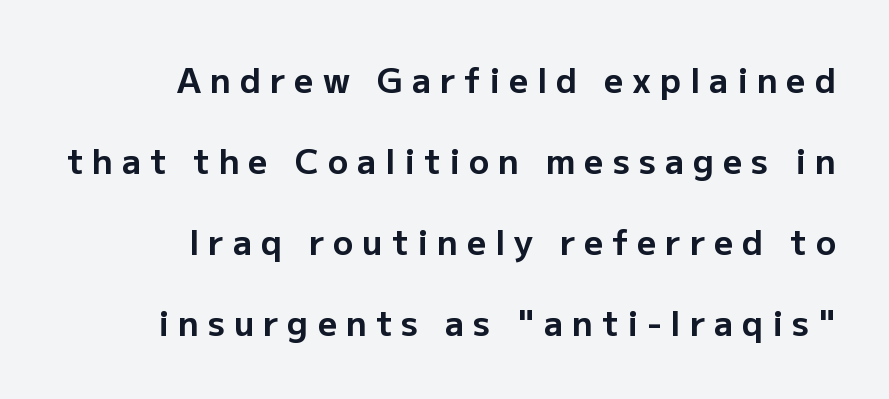
Q: Is the text bold? A: Yes.
Q: Is the text italic (slanted)? A: No, it is upright.
Q: Is the typeface a serif or a sans-serif typeface? A: Sans-serif.
Q: Is the text underlined? A: No.
Q: How is the paragraph aligned? A: Right-aligned.
Q: Is the spacing between letters normal or unusually wide? A: Unusually wide.
Q: Is the spacing between lines tight, normal or loose? A: Loose.
Q: Width (condensed, normal, or wide)? A: Normal.
Q: Stroke contrast? A: Low.
Q: x-height? A: Medium.
Q: Monospaced? A: No.
